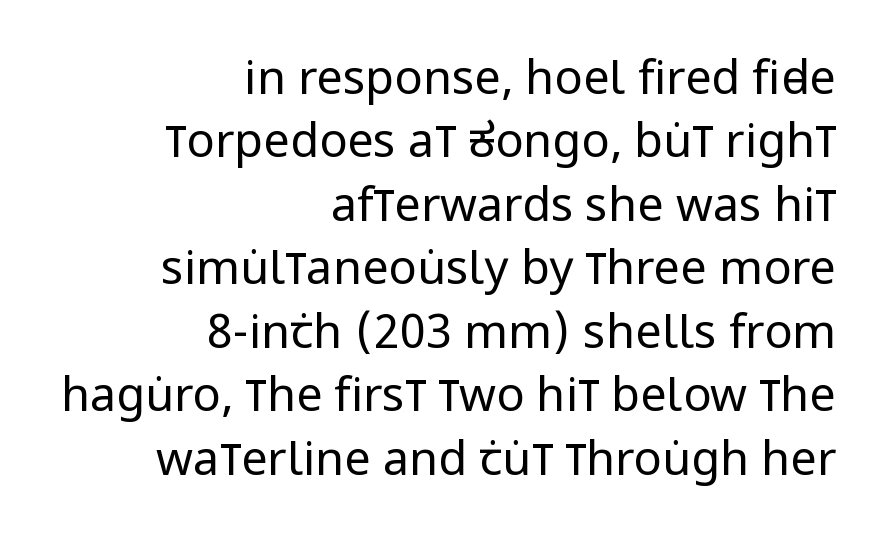
Q: Is the text bold? A: No.
Q: Is the text italic (slanted)? A: No, it is upright.
Q: Is the typeface a serif or a sans-serif typeface? A: Sans-serif.
Q: Is the text underlined? A: No.
Q: How is the paragraph aligned? A: Right-aligned.
Q: Is the spacing between letters normal or unusually wide? A: Normal.
Q: Is the spacing between lines tight, normal or loose? A: Normal.
Q: Width (condensed, normal, or wide)? A: Condensed.
Q: Stroke contrast? A: Low.
Q: x-height? A: Large.
Q: Monospaced? A: No.
